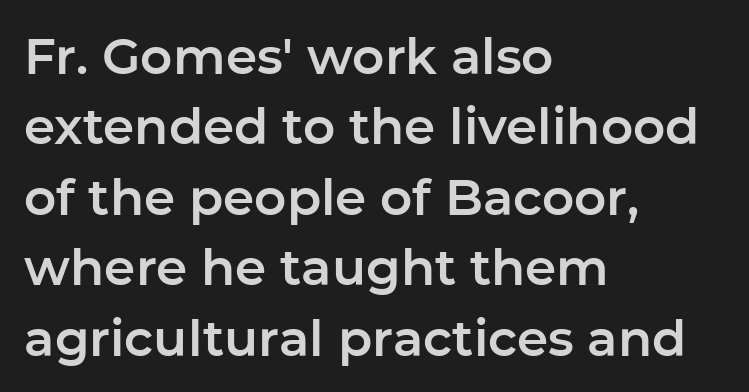
The image shows 50 px sans-serif type, upright; set left-aligned, normal line spacing (1.41x), normal letter spacing, not underlined; low stroke contrast and a medium x-height.
